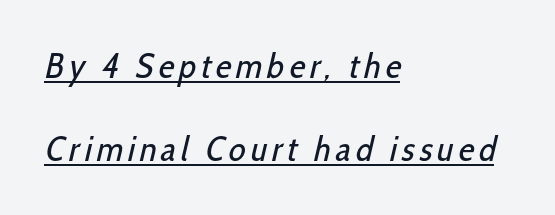
The image shows 35 px regular-weight, condensed sans-serif type; set left-aligned, loose line spacing (2.38x), underlined; low stroke contrast and a medium x-height.
